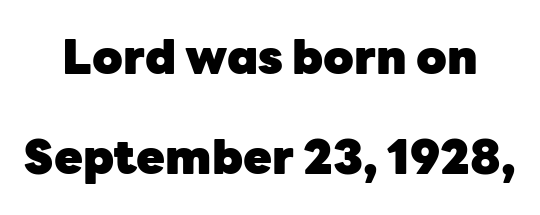
Q: Is the text bold? A: Yes.
Q: Is the text italic (slanted)? A: No, it is upright.
Q: Is the typeface a serif or a sans-serif typeface? A: Sans-serif.
Q: Is the text underlined? A: No.
Q: Is the spacing between letters normal or unusually wide? A: Normal.
Q: Is the spacing between lines tight, normal or loose? A: Loose.
Q: Width (condensed, normal, or wide)? A: Normal.
Q: Stroke contrast? A: Low.
Q: x-height? A: Medium.
Q: Monospaced? A: No.
